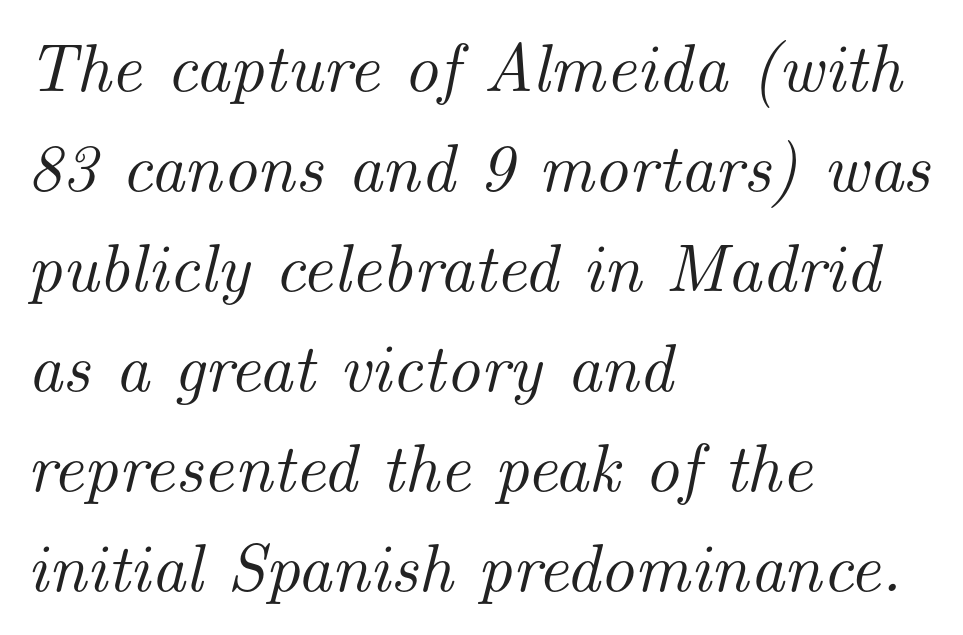
The type is set solid horizontally, with unmodified tracking. The space beneath each line is pristine and unruled. Casual observation: everything's shoved over to the left. Horizontal bands of white between lines are of average thickness.
